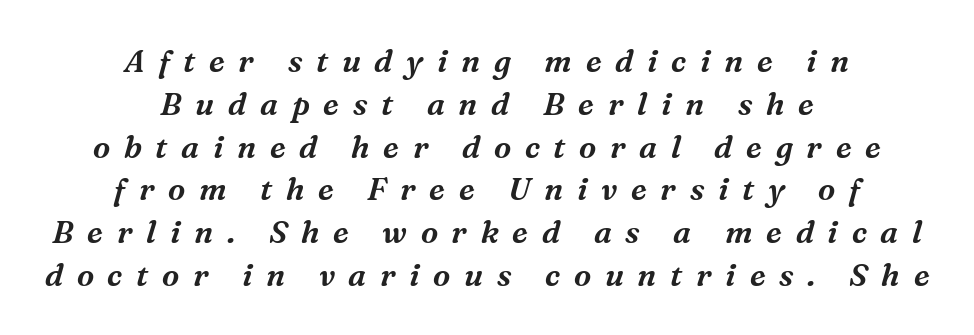
The image shows 31 px serif type, italic (leaning right); set centered, normal line spacing (1.38x), unusually wide letter spacing (+0.44 em), not underlined; medium stroke contrast and a medium x-height.
